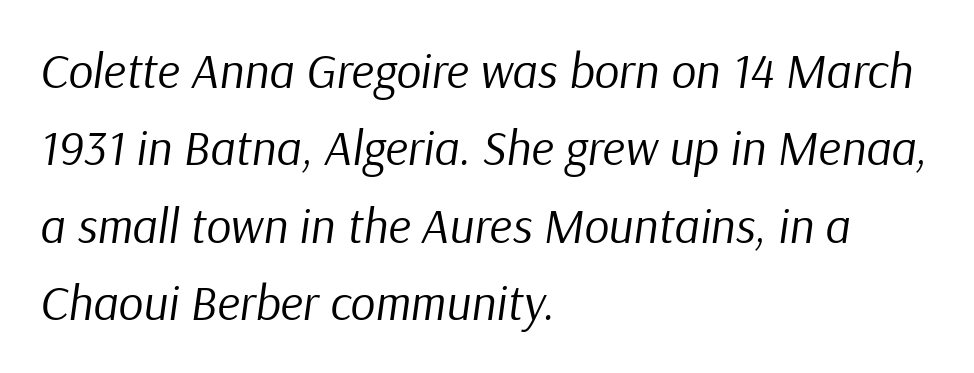
Q: Is the text bold? A: No.
Q: Is the text italic (slanted)? A: Yes, it leans right by about 9 degrees.
Q: Is the text underlined? A: No.
Q: How is the paragraph aligned? A: Left-aligned.
Q: Is the spacing between letters normal or unusually wide? A: Normal.
Q: Is the spacing between lines tight, normal or loose? A: Normal.
Q: Width (condensed, normal, or wide)? A: Normal.
Q: Stroke contrast? A: Low.
Q: x-height? A: Medium.
Q: Monospaced? A: No.
